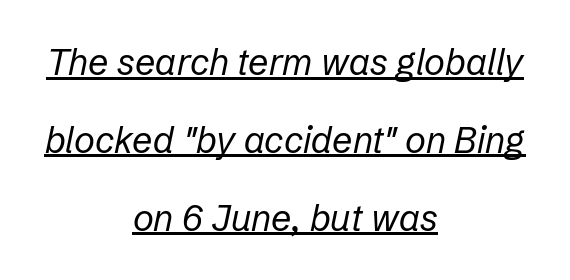
The image shows 36 px regular-weight type, italic (leaning right); set centered, loose line spacing (2.16x), normal letter spacing, underlined; low stroke contrast and a medium x-height.
